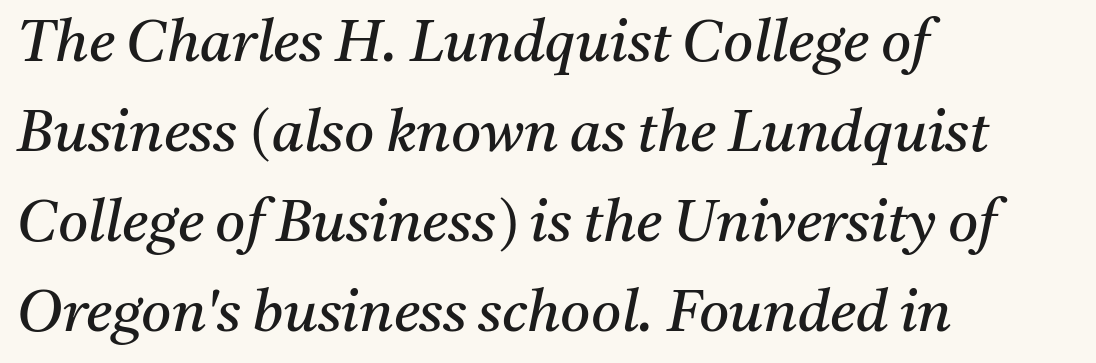
Q: Is the text bold? A: No.
Q: Is the text italic (slanted)? A: Yes, it leans right by about 11 degrees.
Q: Is the typeface a serif or a sans-serif typeface? A: Serif.
Q: Is the text underlined? A: No.
Q: How is the paragraph aligned? A: Left-aligned.
Q: Is the spacing between letters normal or unusually wide? A: Normal.
Q: Is the spacing between lines tight, normal or loose? A: Normal.
Q: Width (condensed, normal, or wide)? A: Normal.
Q: Stroke contrast? A: Medium.
Q: x-height? A: Medium.
Q: Monospaced? A: No.
